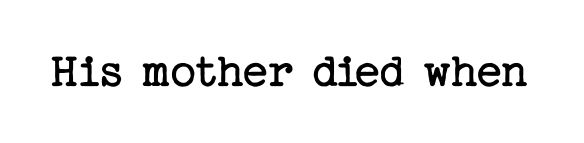
Type style note: has serifs. Beneath every word, the page is bare. Upright lettering throughout. The gaps between neighbouring characters are ordinary and unremarkable. The strokes are not fattened; the text isn't bold.
